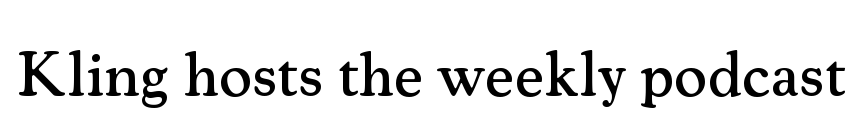
Just letters on the line, the space beneath them empty. To sum up the face: it has serifs. You could call the tracking neutral — neither tight nor loose. This sample has the flowing, uneven cadence of proportional lettering.
